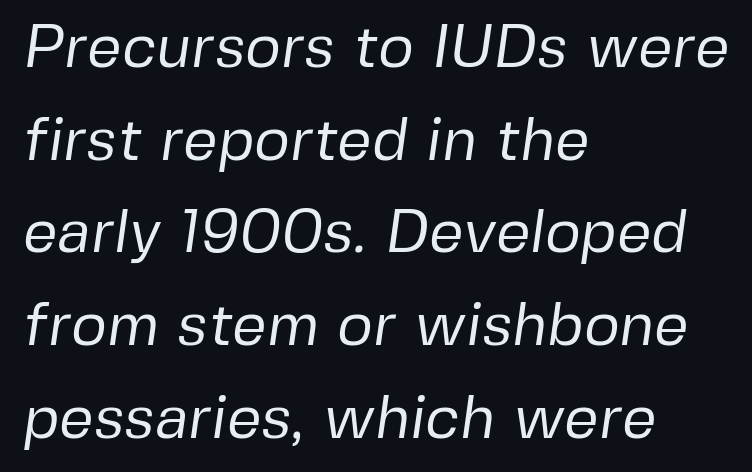
Descender tails drop into unmarked territory. Nope, no serifs anywhere on these letters. Interline gaps are of average width in this sample. Think of a printed novel: that variable character pitch is what you see here. The paragraph shown leans on its left margin. The strokes are not fattened; the text isn't bold.
